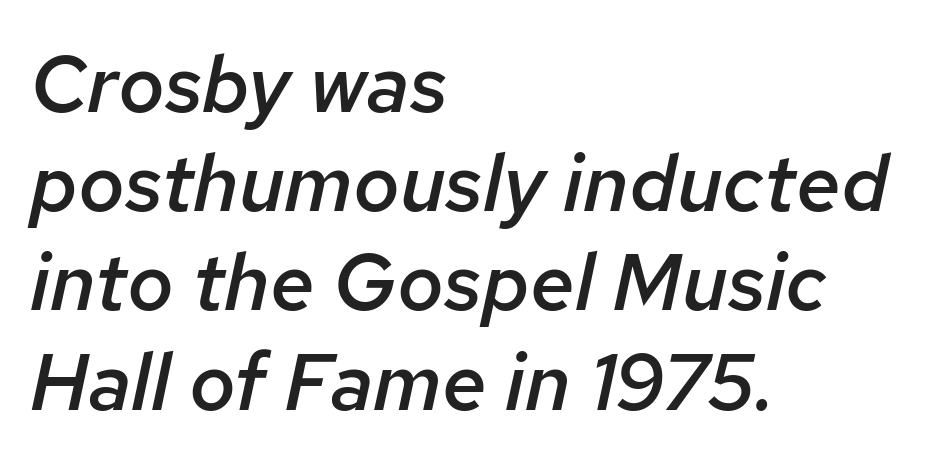
{"italic": "yes", "lean": "right", "slant_degrees": 12, "bold": "semi", "weight": "semibold", "width": "normal", "stroke_contrast": "low", "x_height": "medium", "monospaced": "no", "underline": "no", "align": "left", "line_spacing_ratio": 1.24, "letter_spacing": "normal", "letter_spacing_em": 0.0, "glyph_px": 80}
